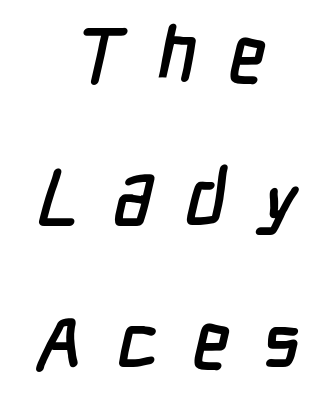
Q: Is the typeface a serif or a sans-serif typeface? A: Sans-serif.
Q: Is the text underlined? A: No.
Q: How is the paragraph aligned? A: Centered.
Q: Is the spacing between letters normal or unusually wide? A: Unusually wide.
Q: Width (condensed, normal, or wide)? A: Condensed.
Q: Stroke contrast? A: Low.
Q: x-height? A: Medium.
Q: Monospaced? A: No.
